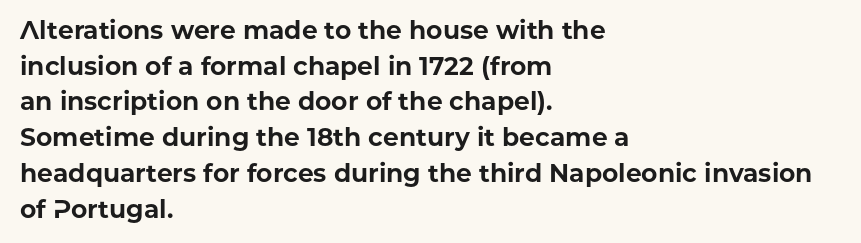
The image shows 25 px bold type, upright; set left-aligned, normal line spacing (1.43x), normal letter spacing, not underlined.
